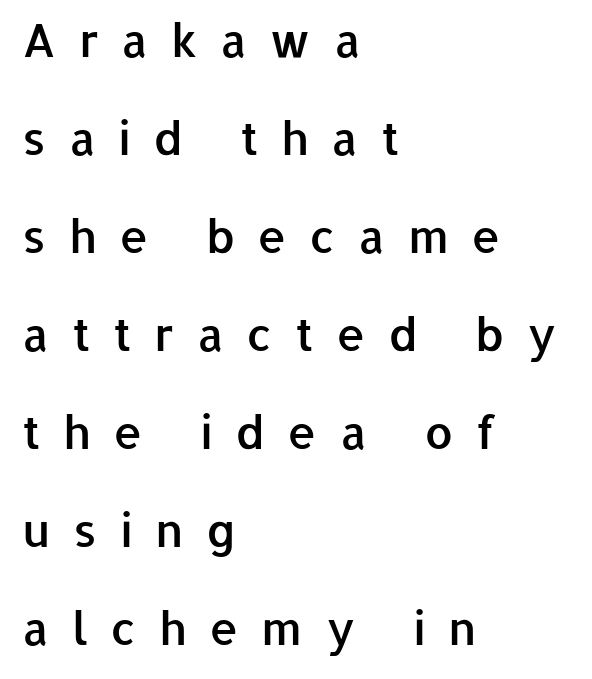
Do the letters lean? They stand straight. I'd call this a sans setting — the letters go barefoot. The type is letterspaced generously, with wide tracking. Each glyph is drawn with semibold strokes, heavier than normal yet not fully bold.
